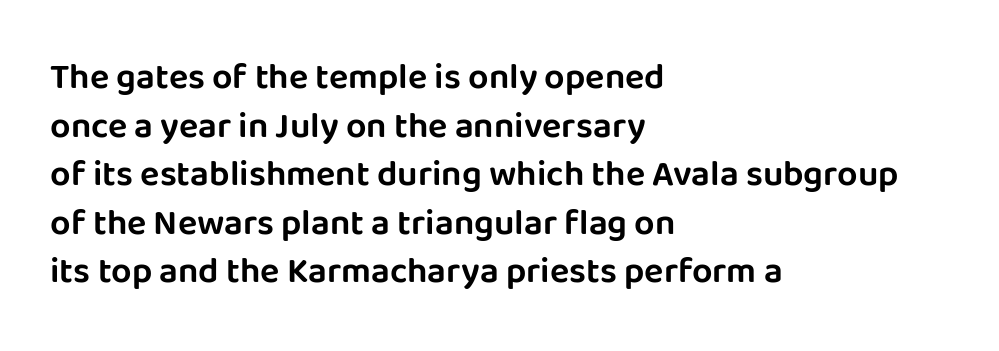
{"serif": "no", "italic": "no", "width": "normal", "stroke_contrast": "low", "x_height": "large", "monospaced": "no", "underline": "no", "align": "left", "line_spacing": "normal", "line_spacing_ratio": 1.35, "letter_spacing": "normal", "letter_spacing_em": 0.0, "glyph_px": 36}
